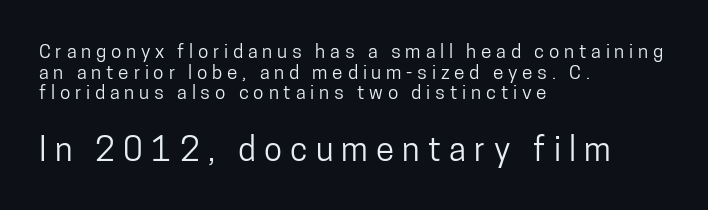
Q: Is the text italic (slanted)? A: No, it is upright.
Q: Is the typeface a serif or a sans-serif typeface? A: Sans-serif.
Q: Is the text underlined? A: No.
Q: How is the paragraph aligned? A: Left-aligned.
Q: Is the spacing between letters normal or unusually wide? A: Unusually wide.
Q: Is the spacing between lines tight, normal or loose? A: Tight.
Q: Which block of text is set in a larger size, the first (top) or the second (bottom)? A: The second (bottom) one.
Q: Width (condensed, normal, or wide)? A: Condensed.
Q: Stroke contrast? A: Low.
Q: x-height? A: Medium.
Q: Monospaced? A: No.
